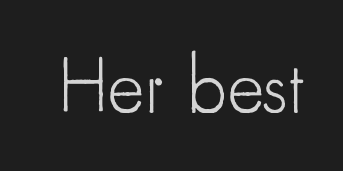
The image shows 78 px light, condensed sans-serif type, upright; set normal letter spacing, not underlined; low stroke contrast and a small x-height.
